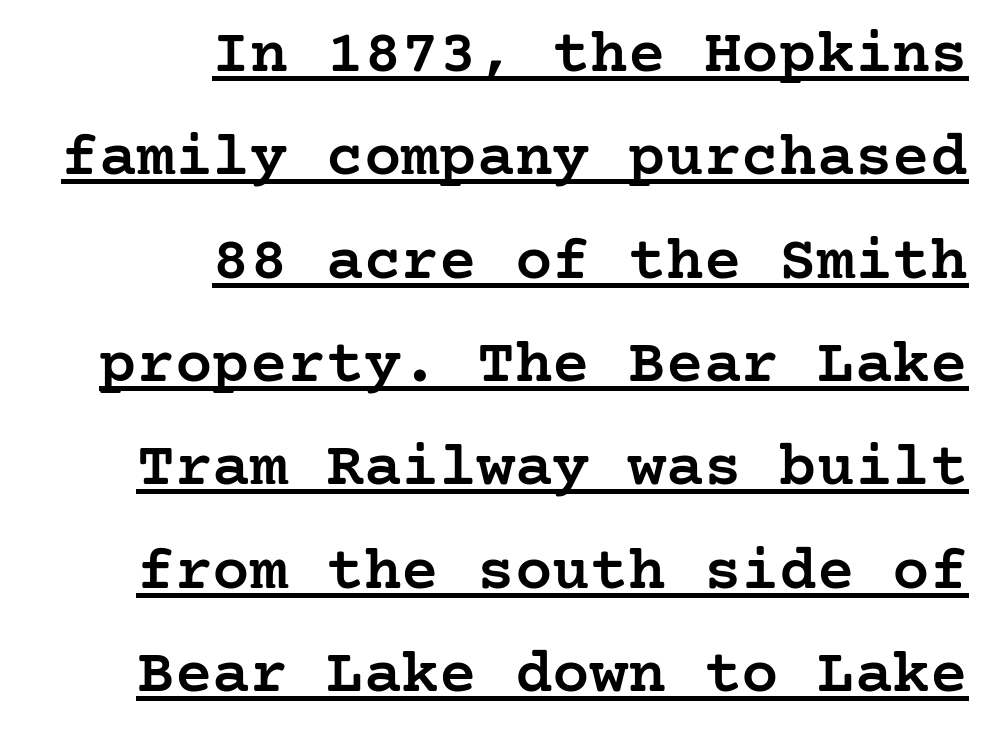
{"serif": "yes", "italic": "no", "bold": "semi", "weight": "semibold", "width": "normal", "stroke_contrast": "low", "x_height": "medium", "underline": "yes", "align": "right", "line_spacing": "normal", "line_spacing_ratio": 1.64, "letter_spacing": "normal", "letter_spacing_em": 0.0, "glyph_px": 63}
